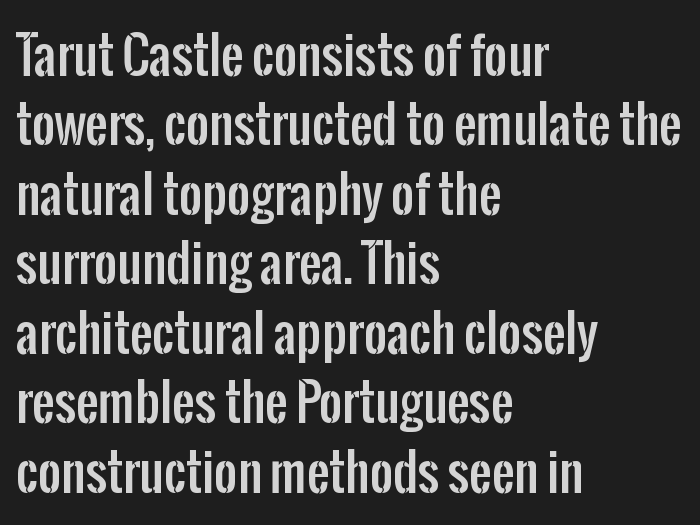
Q: Is the text italic (slanted)? A: No, it is upright.
Q: Is the typeface a serif or a sans-serif typeface? A: Sans-serif.
Q: Is the text underlined? A: No.
Q: How is the paragraph aligned? A: Left-aligned.
Q: Is the spacing between letters normal or unusually wide? A: Normal.
Q: Is the spacing between lines tight, normal or loose? A: Normal.
Q: Width (condensed, normal, or wide)? A: Condensed.
Q: Stroke contrast? A: Low.
Q: x-height? A: Medium.
Q: Monospaced? A: No.
